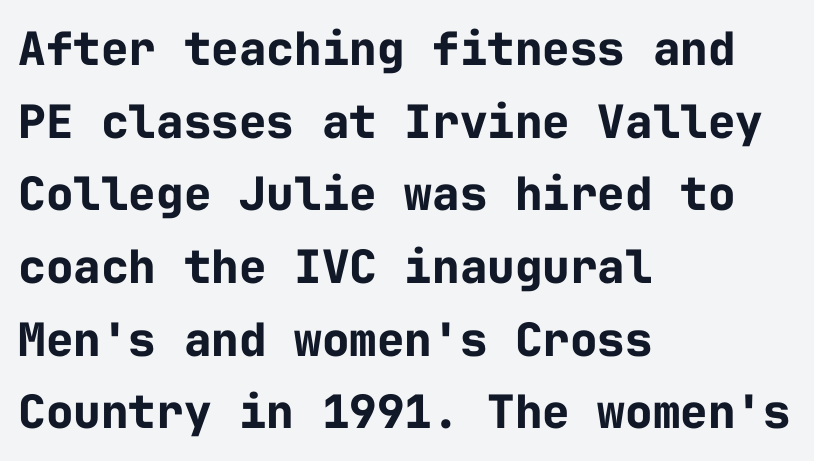
This sample keeps an unexceptional amount of space between lines. Casual observation: everything's shoved over to the left. The passage shown is typeset with a sans-serif family. The font's upright variant was chosen for this text.
